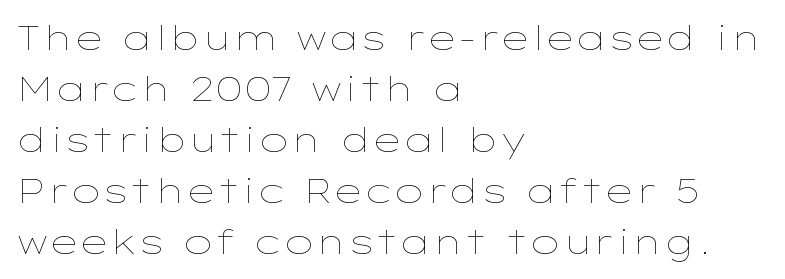
Each letter keeps its own natural width here, so spacing adapts to shape. Notice how descenders clear the ascenders below comfortably — that's standard leading. Every row of glyphs begins at an identical x-position on the left. The letters stand straight up with perfectly vertical stems. Heaviness? Minimal to ordinary, like unemphasized prose.
